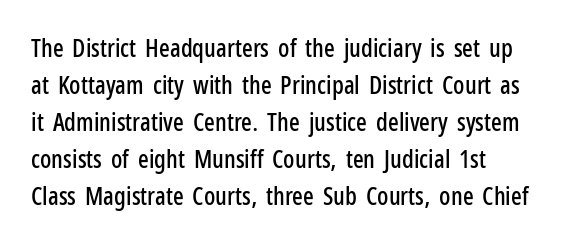
Q: Is the text italic (slanted)? A: No, it is upright.
Q: Is the text underlined? A: No.
Q: How is the paragraph aligned? A: Left-aligned.
Q: Is the spacing between letters normal or unusually wide? A: Normal.
Q: Is the spacing between lines tight, normal or loose? A: Normal.
